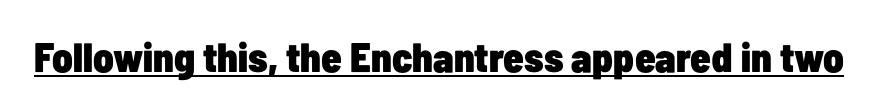
{"serif": "no", "italic": "no", "bold": "yes", "weight": "heavy", "width": "condensed", "stroke_contrast": "low", "x_height": "medium", "monospaced": "no", "underline": "yes", "letter_spacing": "normal", "letter_spacing_em": 0.0, "glyph_px": 41}
